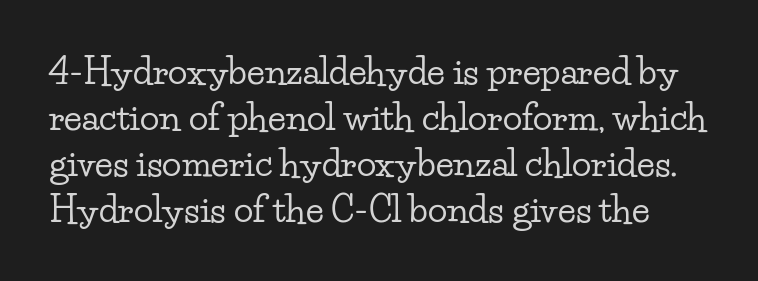
Q: Is the text italic (slanted)? A: No, it is upright.
Q: Is the typeface a serif or a sans-serif typeface? A: Serif.
Q: Is the text underlined? A: No.
Q: Is the spacing between letters normal or unusually wide? A: Normal.
Q: Is the spacing between lines tight, normal or loose? A: Normal.
Q: Width (condensed, normal, or wide)? A: Wide.
Q: Stroke contrast? A: Low.
Q: x-height? A: Small.
Q: Monospaced? A: No.
